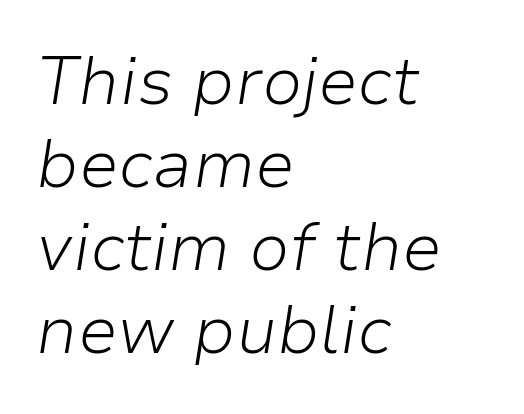
Q: Is the text bold? A: No.
Q: Is the text italic (slanted)? A: Yes, it leans right by about 9 degrees.
Q: Is the text underlined? A: No.
Q: How is the paragraph aligned? A: Left-aligned.
Q: Is the spacing between letters normal or unusually wide? A: Normal.
Q: Width (condensed, normal, or wide)? A: Normal.
Q: Stroke contrast? A: Low.
Q: x-height? A: Medium.
Q: Monospaced? A: No.
